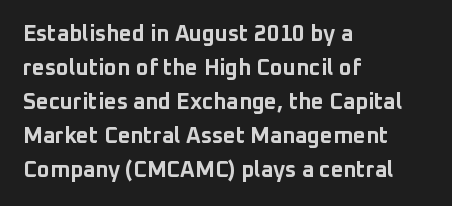
Underline: absent. Default kerning and tracking; the words read as compact shapes. Successive baselines arrive at the customary interval. You can tell it's not italic because the verticals are truly vertical. One-word summary of the alignment: left. These lines carry a lot of weight — the face is fully bold.
